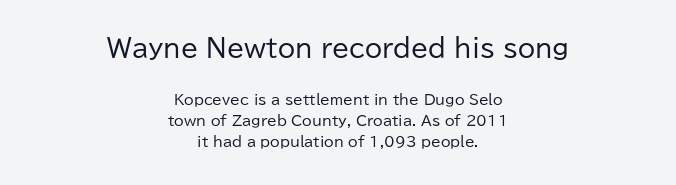
Q: Is the text bold? A: No.
Q: Is the text italic (slanted)? A: No, it is upright.
Q: Is the text underlined? A: No.
Q: How is the paragraph aligned? A: Centered.
Q: Is the spacing between letters normal or unusually wide? A: Normal.
Q: Is the spacing between lines tight, normal or loose? A: Normal.
Q: Which block of text is set in a larger size, the first (top) or the second (bottom)? A: The first (top) one.
